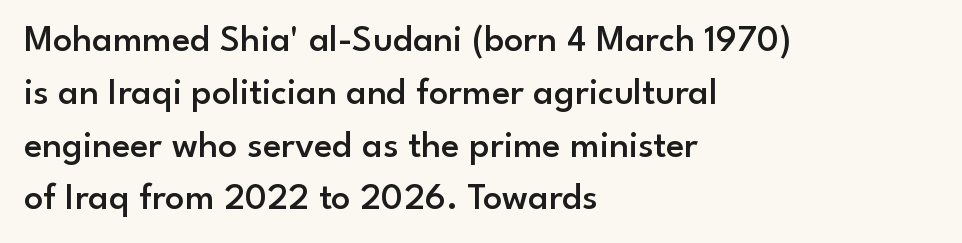
Q: Is the text bold? A: Semi-bold.
Q: Is the text italic (slanted)? A: No, it is upright.
Q: Is the typeface a serif or a sans-serif typeface? A: Sans-serif.
Q: Is the text underlined? A: No.
Q: How is the paragraph aligned? A: Left-aligned.
Q: Is the spacing between letters normal or unusually wide? A: Normal.
Q: Is the spacing between lines tight, normal or loose? A: Normal.
Q: Width (condensed, normal, or wide)? A: Normal.
Q: Stroke contrast? A: Low.
Q: x-height? A: Small.
Q: Monospaced? A: No.
